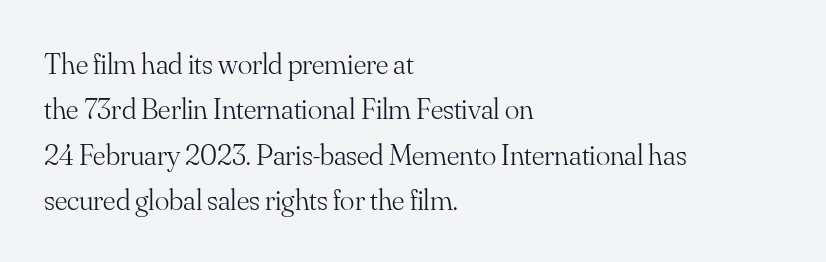
Q: Is the text bold? A: No.
Q: Is the text italic (slanted)? A: No, it is upright.
Q: Is the typeface a serif or a sans-serif typeface? A: Serif.
Q: Is the text underlined? A: No.
Q: How is the paragraph aligned? A: Left-aligned.
Q: Is the spacing between letters normal or unusually wide? A: Normal.
Q: Is the spacing between lines tight, normal or loose? A: Normal.
Q: Width (condensed, normal, or wide)? A: Normal.
Q: Stroke contrast? A: Medium.
Q: x-height? A: Small.
Q: Monospaced? A: No.
